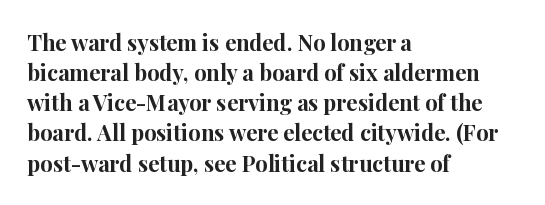
Q: Is the text bold? A: Yes.
Q: Is the text italic (slanted)? A: No, it is upright.
Q: Is the text underlined? A: No.
Q: How is the paragraph aligned? A: Left-aligned.
Q: Is the spacing between letters normal or unusually wide? A: Normal.
Q: Is the spacing between lines tight, normal or loose? A: Normal.
